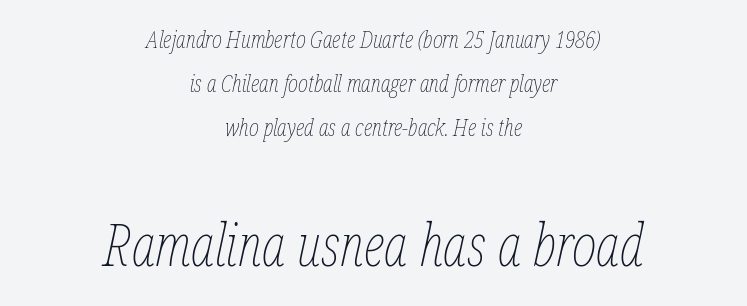
The image shows 59 px thin, condensed type, italic (leaning right); set centered, line spacing 1.84x, normal letter spacing, not underlined; the second (bottom) block is 2.46x larger; low stroke contrast and a medium x-height.
